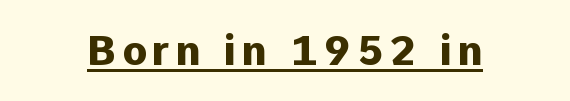
Q: Is the text bold? A: Yes.
Q: Is the text italic (slanted)? A: No, it is upright.
Q: Is the typeface a serif or a sans-serif typeface? A: Sans-serif.
Q: Is the text underlined? A: Yes.
Q: Width (condensed, normal, or wide)? A: Normal.
Q: Stroke contrast? A: Low.
Q: x-height? A: Medium.
Q: Monospaced? A: No.
